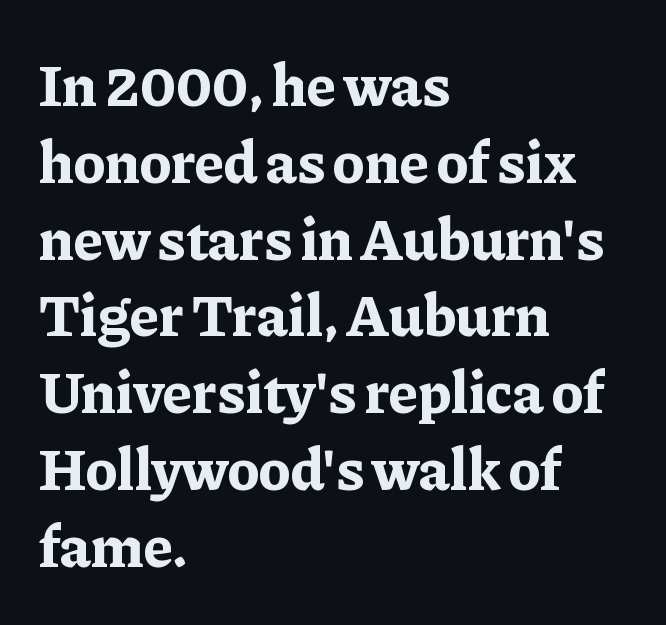
The image shows 60 px bold serif type, upright; set left-aligned, normal line spacing (1.28x), normal letter spacing, not underlined; low stroke contrast and a medium x-height.
